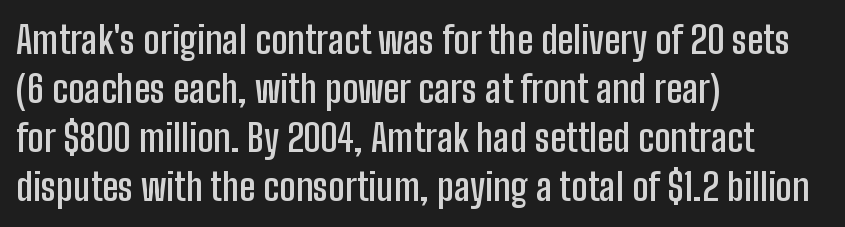
Q: Is the text bold? A: Semi-bold.
Q: Is the text italic (slanted)? A: No, it is upright.
Q: Is the typeface a serif or a sans-serif typeface? A: Sans-serif.
Q: Is the text underlined? A: No.
Q: How is the paragraph aligned? A: Left-aligned.
Q: Is the spacing between letters normal or unusually wide? A: Normal.
Q: Is the spacing between lines tight, normal or loose? A: Normal.
Q: Width (condensed, normal, or wide)? A: Condensed.
Q: Stroke contrast? A: Low.
Q: x-height? A: Medium.
Q: Monospaced? A: No.
